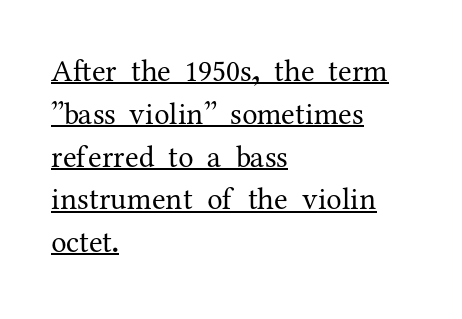
Q: Is the text bold? A: No.
Q: Is the text italic (slanted)? A: No, it is upright.
Q: Is the typeface a serif or a sans-serif typeface? A: Serif.
Q: Is the text underlined? A: Yes.
Q: How is the paragraph aligned? A: Left-aligned.
Q: Is the spacing between letters normal or unusually wide? A: Normal.
Q: Is the spacing between lines tight, normal or loose? A: Normal.
Q: Width (condensed, normal, or wide)? A: Normal.
Q: Stroke contrast? A: Medium.
Q: x-height? A: Medium.
Q: Monospaced? A: No.
